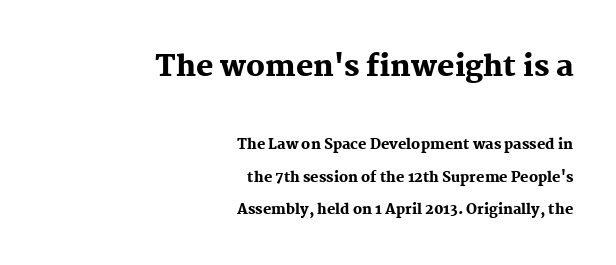
Q: Is the text bold? A: Yes.
Q: Is the text italic (slanted)? A: No, it is upright.
Q: Is the typeface a serif or a sans-serif typeface? A: Serif.
Q: Is the text underlined? A: No.
Q: How is the paragraph aligned? A: Right-aligned.
Q: Is the spacing between letters normal or unusually wide? A: Normal.
Q: Is the spacing between lines tight, normal or loose? A: Loose.
Q: Which block of text is set in a larger size, the first (top) or the second (bottom)? A: The first (top) one.
Q: Width (condensed, normal, or wide)? A: Normal.
Q: Stroke contrast? A: Medium.
Q: x-height? A: Medium.
Q: Monospaced? A: No.
